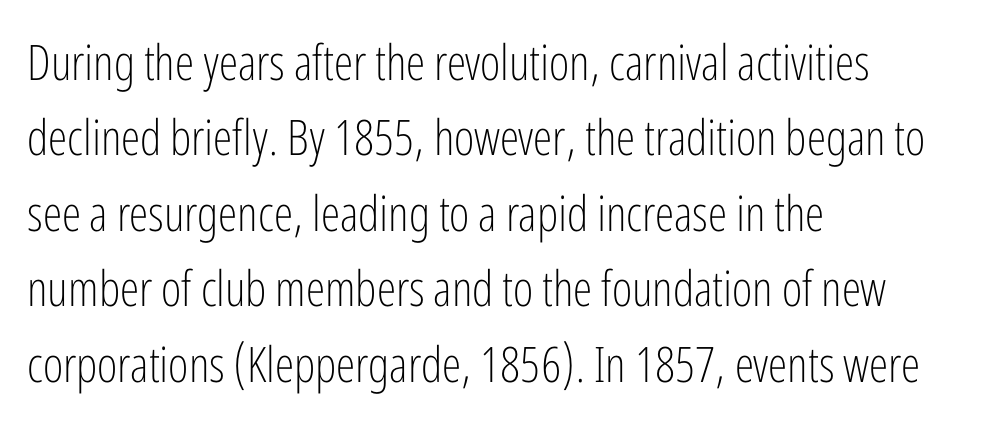
The image shows 49 px light, condensed sans-serif type, upright; set left-aligned, normal line spacing (1.54x), normal letter spacing, not underlined; low stroke contrast and a medium x-height.
